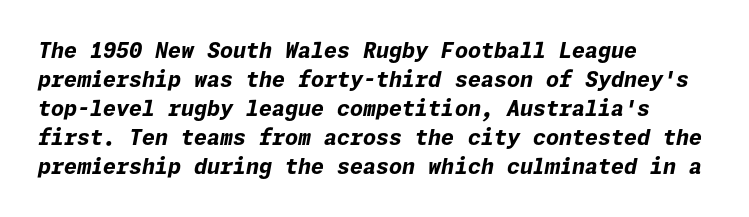
{"italic": "yes", "lean": "right", "slant_degrees": 11, "bold": "yes", "underline": "no", "align": "left", "line_spacing": "normal", "line_spacing_ratio": 1.38, "letter_spacing": "normal", "letter_spacing_em": 0.0, "glyph_px": 21}
